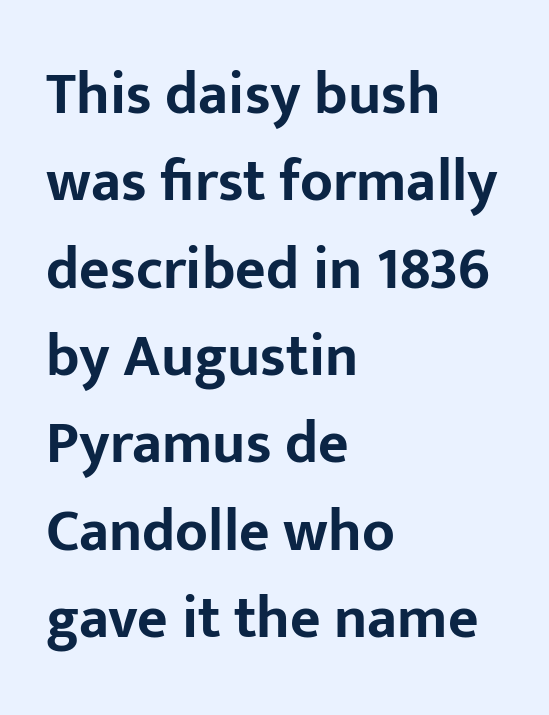
The image shows 59 px bold sans-serif type, upright; set left-aligned, normal line spacing (1.48x), normal letter spacing, not underlined; low stroke contrast and a medium x-height.
